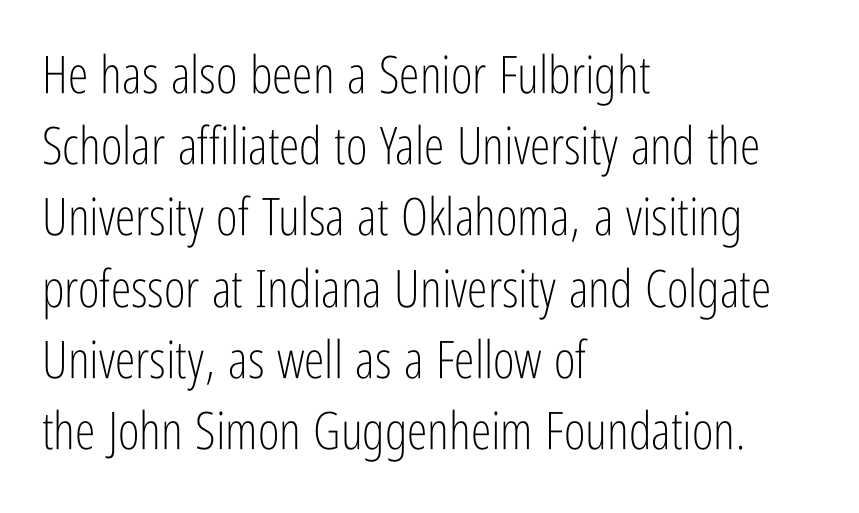
The image shows 52 px light, condensed sans-serif type, upright; set left-aligned, normal line spacing (1.37x), normal letter spacing, not underlined; low stroke contrast and a medium x-height.
